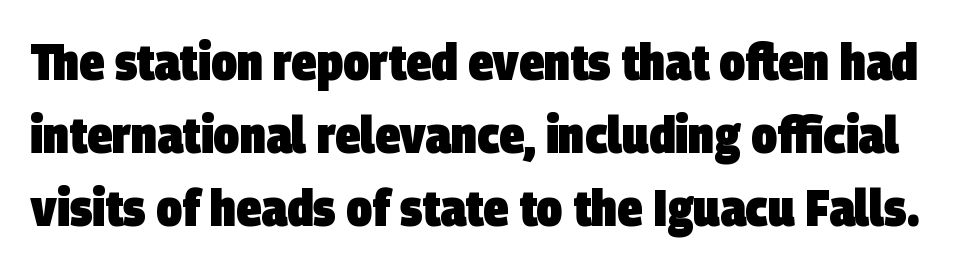
Q: Is the text bold? A: Yes.
Q: Is the typeface a serif or a sans-serif typeface? A: Sans-serif.
Q: Is the text underlined? A: No.
Q: Is the spacing between letters normal or unusually wide? A: Normal.
Q: Is the spacing between lines tight, normal or loose? A: Normal.
Q: Width (condensed, normal, or wide)? A: Condensed.
Q: Stroke contrast? A: Low.
Q: x-height? A: Large.
Q: Monospaced? A: No.
